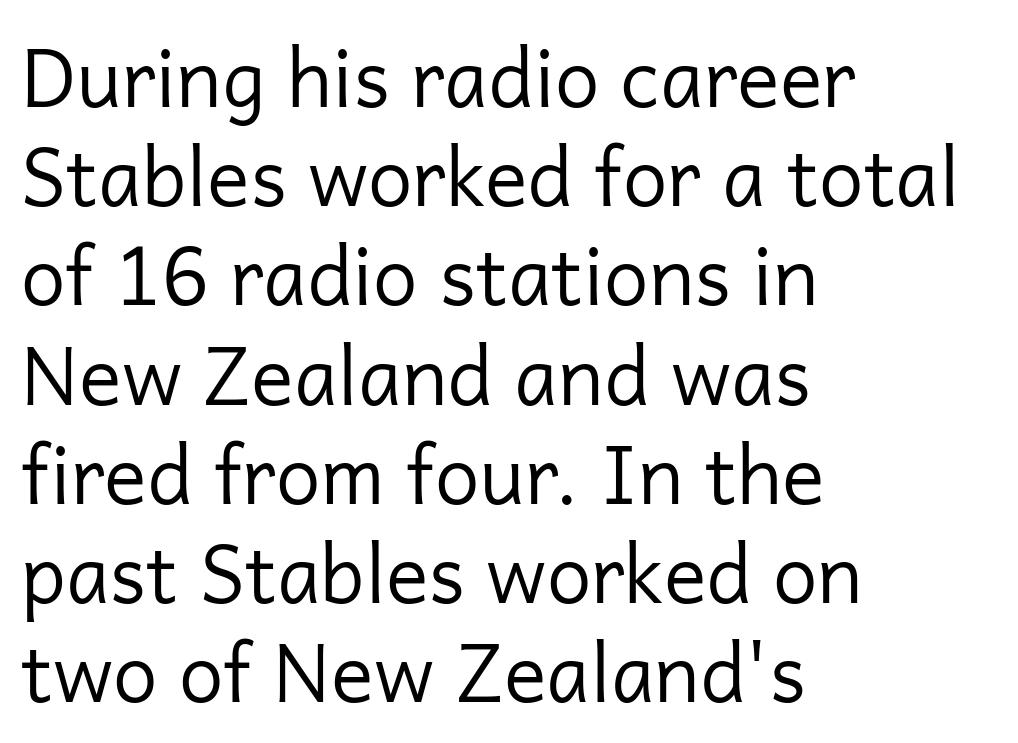
Q: Is the text bold? A: No.
Q: Is the text italic (slanted)? A: No, it is upright.
Q: Is the typeface a serif or a sans-serif typeface? A: Sans-serif.
Q: Is the text underlined? A: No.
Q: How is the paragraph aligned? A: Left-aligned.
Q: Is the spacing between letters normal or unusually wide? A: Normal.
Q: Width (condensed, normal, or wide)? A: Normal.
Q: Stroke contrast? A: Low.
Q: x-height? A: Medium.
Q: Monospaced? A: No.
